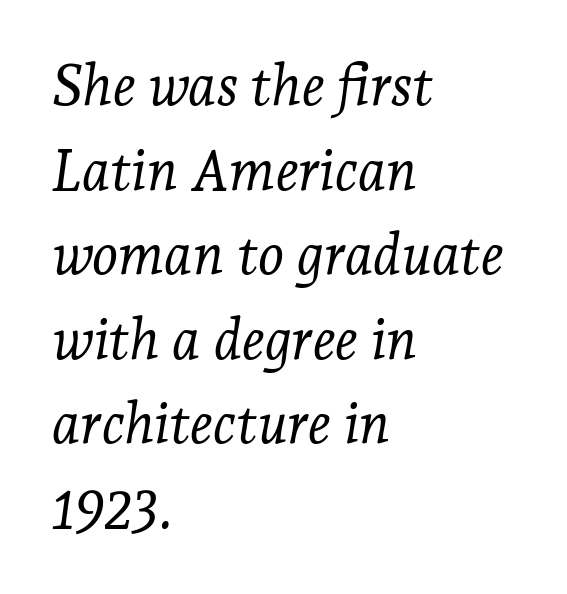
Q: Is the text bold? A: No.
Q: Is the text italic (slanted)? A: Yes, it leans right by about 7 degrees.
Q: Is the typeface a serif or a sans-serif typeface? A: Serif.
Q: Is the text underlined? A: No.
Q: How is the paragraph aligned? A: Left-aligned.
Q: Is the spacing between letters normal or unusually wide? A: Normal.
Q: Is the spacing between lines tight, normal or loose? A: Normal.
Q: Width (condensed, normal, or wide)? A: Normal.
Q: Stroke contrast? A: Low.
Q: x-height? A: Medium.
Q: Monospaced? A: No.
